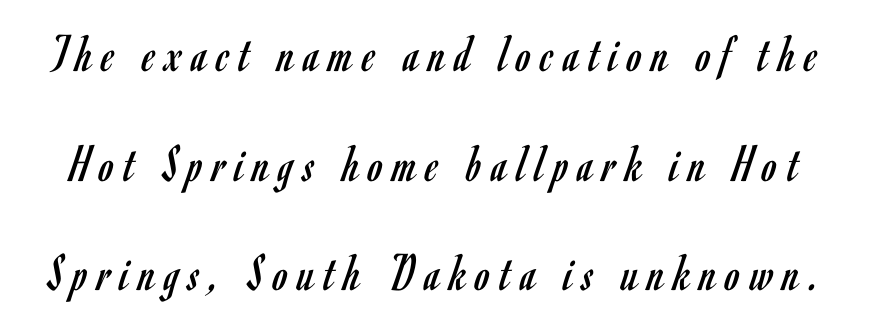
{"serif": "no", "bold": "no", "weight": "regular", "width": "condensed", "stroke_contrast": "low", "x_height": "small", "monospaced": "no", "underline": "no", "line_spacing": "loose", "line_spacing_ratio": 2.03, "glyph_px": 54}
